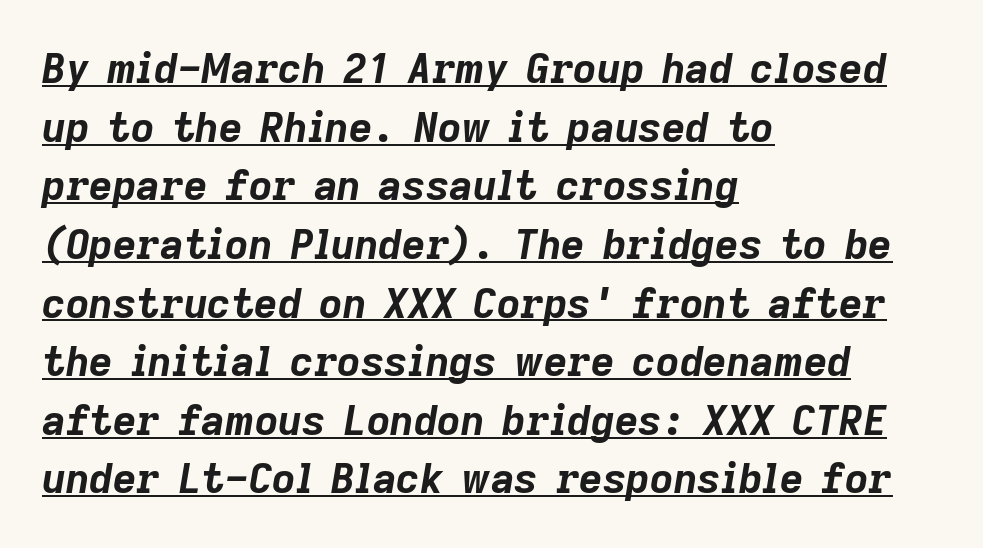
Q: Is the text bold? A: Yes.
Q: Is the text italic (slanted)? A: Yes, it leans right by about 9 degrees.
Q: Is the text underlined? A: Yes.
Q: How is the paragraph aligned? A: Left-aligned.
Q: Is the spacing between letters normal or unusually wide? A: Normal.
Q: Is the spacing between lines tight, normal or loose? A: Normal.
Q: Width (condensed, normal, or wide)? A: Normal.
Q: Stroke contrast? A: Low.
Q: x-height? A: Medium.
Q: Monospaced? A: No.
